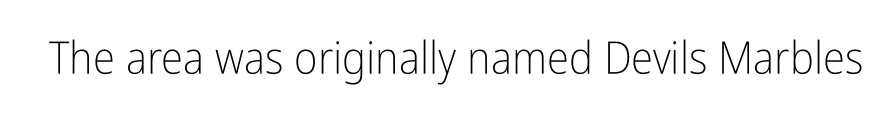
The passage shown has conventional tracking throughout. If you drew a line through each stem, it would be perfectly vertical. Weight: not bold — regular or lighter. Typographically, this falls in the sans-serif category. Underline: absent.
